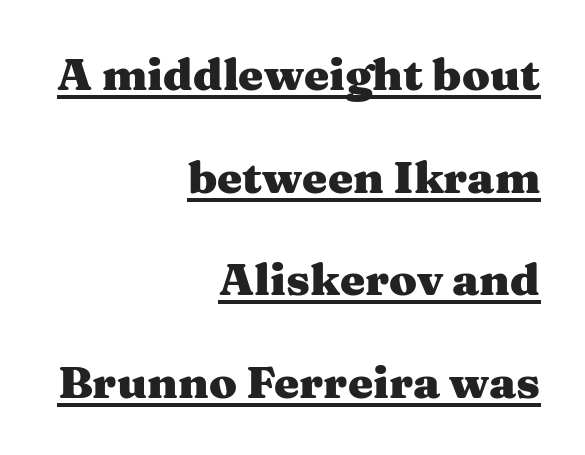
The image shows 45 px heavy, wide serif type, upright; set right-aligned, loose line spacing (2.28x), normal letter spacing, underlined; medium stroke contrast and a medium x-height.
